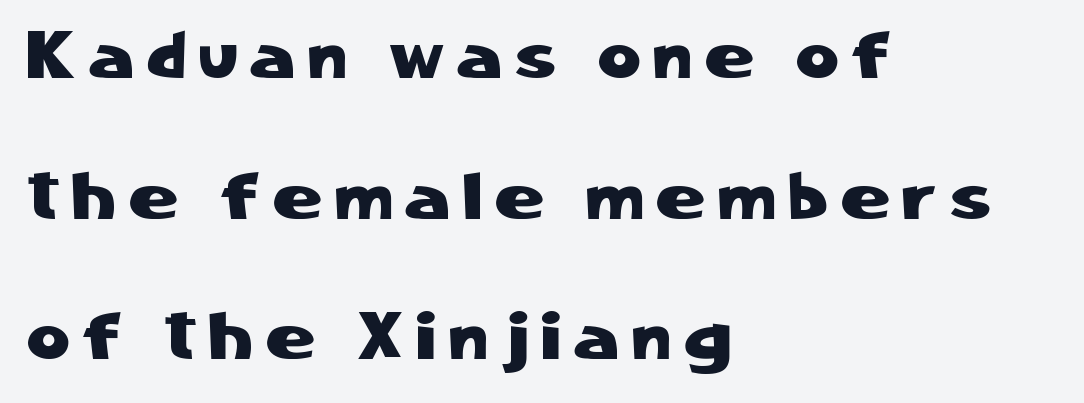
{"serif": "no", "italic": "no", "width": "normal", "stroke_contrast": "low", "x_height": "medium", "monospaced": "no", "underline": "no", "align": "left", "line_spacing": "loose", "line_spacing_ratio": 2.13, "letter_spacing": "wide", "letter_spacing_em": 0.2, "glyph_px": 66}
